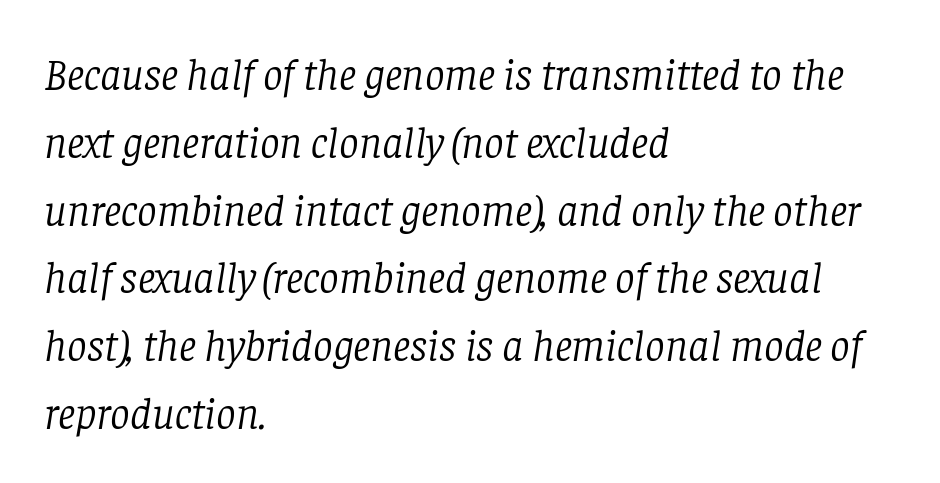
The foot of each line stays bare and open. Summary of weight: not heavy and not bold. Notice how the stems are inclined rather than vertical — that's the hallmark of italics. Normally led — the rows are evenly, conventionally spaced.
